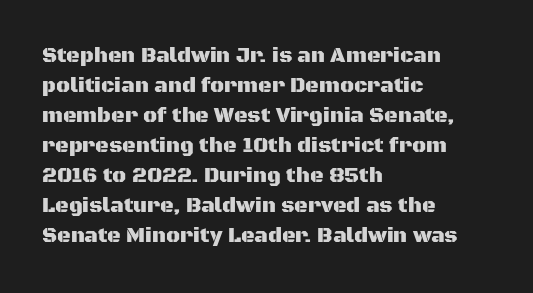
The image shows 21 px text type, upright; set left-aligned, normal line spacing (1.43x), normal letter spacing, not underlined.
